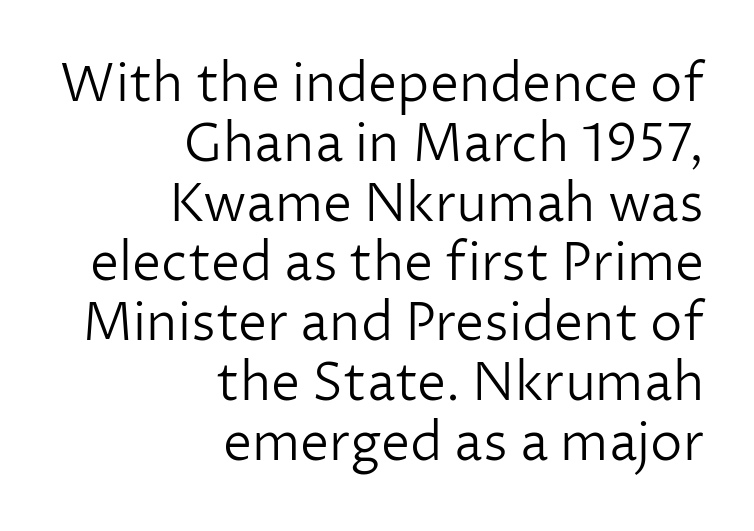
{"serif": "no", "italic": "no", "bold": "no", "weight": "light", "width": "normal", "stroke_contrast": "low", "x_height": "medium", "monospaced": "no", "underline": "no", "align": "right", "line_spacing": "tight", "line_spacing_ratio": 1.15, "letter_spacing": "normal", "letter_spacing_em": 0.0, "glyph_px": 52}
